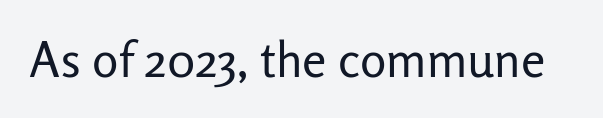
Each letter keeps its own natural width here, so spacing adapts to shape. The letters stand straight up with perfectly vertical stems. Heaviness? Minimal to ordinary, like unemphasized prose. The area under the type is left untouched. A typesetter would label this face a sans.
